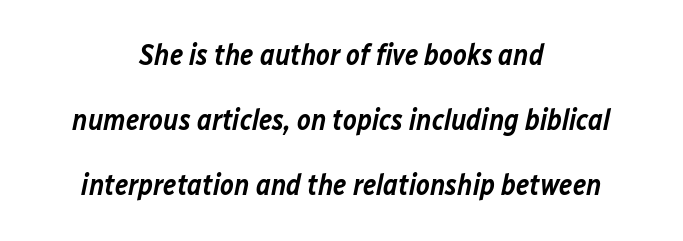
Q: Is the text bold? A: Semi-bold.
Q: Is the text italic (slanted)? A: Yes, it leans right by about 12 degrees.
Q: Is the text underlined? A: No.
Q: How is the paragraph aligned? A: Centered.
Q: Is the spacing between letters normal or unusually wide? A: Normal.
Q: Is the spacing between lines tight, normal or loose? A: Loose.
Q: Width (condensed, normal, or wide)? A: Normal.
Q: Stroke contrast? A: Low.
Q: x-height? A: Medium.
Q: Monospaced? A: No.
